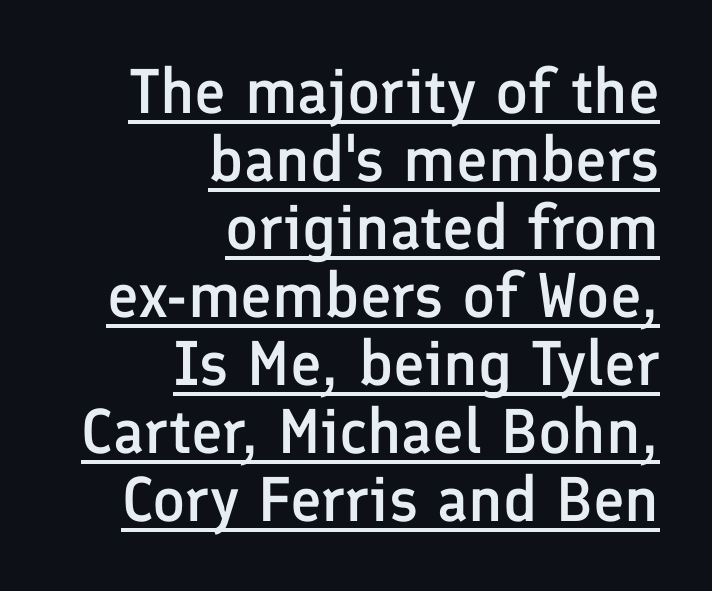
The image shows 63 px semibold sans-serif type, upright; set right-aligned, tight line spacing (1.08x), normal letter spacing, underlined; low stroke contrast and a medium x-height.
